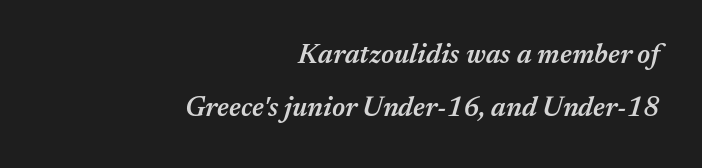
Q: Is the text bold? A: Semi-bold.
Q: Is the text italic (slanted)? A: Yes, it leans right by about 17 degrees.
Q: Is the text underlined? A: No.
Q: How is the paragraph aligned? A: Right-aligned.
Q: Is the spacing between letters normal or unusually wide? A: Normal.
Q: Is the spacing between lines tight, normal or loose? A: Loose.
